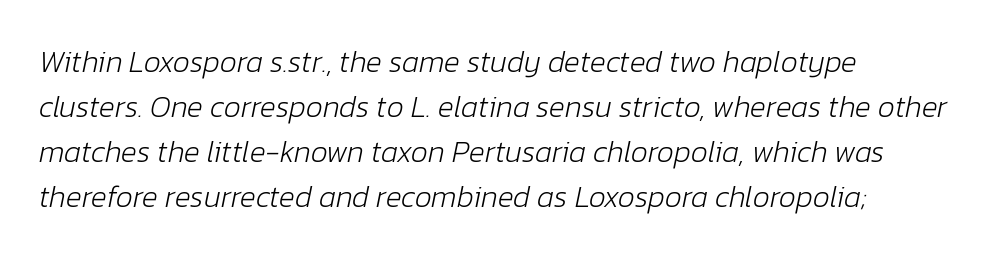
{"italic": "yes", "lean": "right", "slant_degrees": 12, "bold": "no", "weight": "light", "width": "normal", "stroke_contrast": "low", "x_height": "medium", "monospaced": "no", "underline": "no", "align": "left", "line_spacing": "normal", "line_spacing_ratio": 1.5, "letter_spacing": "normal", "letter_spacing_em": 0.0, "glyph_px": 30}
